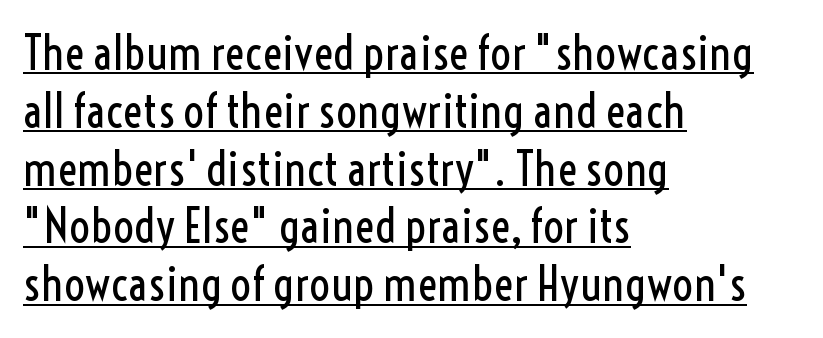
Q: Is the text bold? A: No.
Q: Is the text italic (slanted)? A: No, it is upright.
Q: Is the typeface a serif or a sans-serif typeface? A: Sans-serif.
Q: Is the text underlined? A: Yes.
Q: How is the paragraph aligned? A: Left-aligned.
Q: Is the spacing between letters normal or unusually wide? A: Normal.
Q: Width (condensed, normal, or wide)? A: Condensed.
Q: x-height? A: Medium.
Q: Monospaced? A: No.
